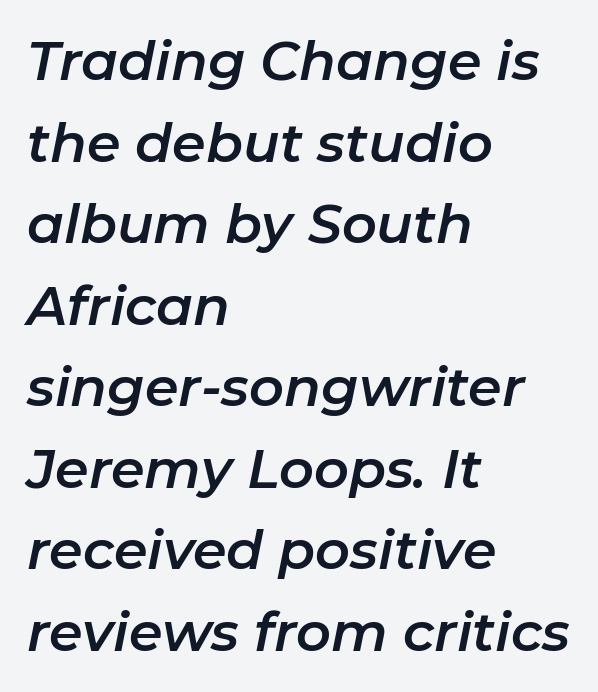
The gap between lines stays unmarked. A typesetter would call this proportional, since set widths differ per character. In terms of posture, this sample is oblique. One-word summary of the alignment: left.
